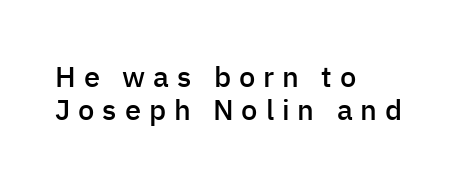
{"serif": "no", "italic": "no", "bold": "semi", "weight": "semibold", "width": "normal", "stroke_contrast": "low", "x_height": "medium", "monospaced": "no", "underline": "no", "align": "left", "line_spacing": "tight", "line_spacing_ratio": 1.15, "letter_spacing": "wide", "letter_spacing_em": 0.27, "glyph_px": 29}
